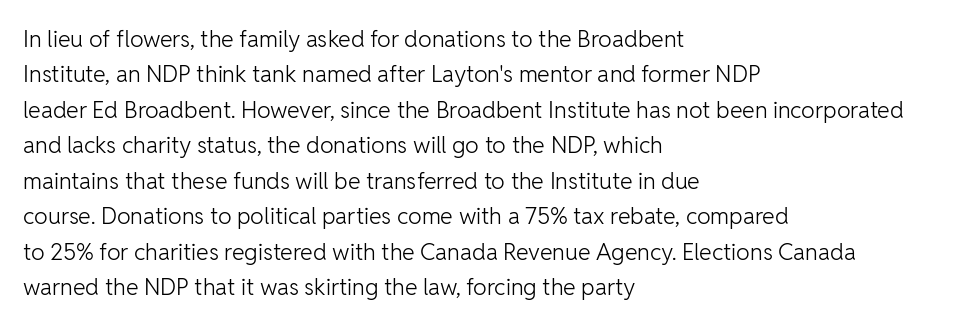
The image shows 23 px text type, upright; set left-aligned, normal line spacing (1.54x), normal letter spacing, not underlined.
